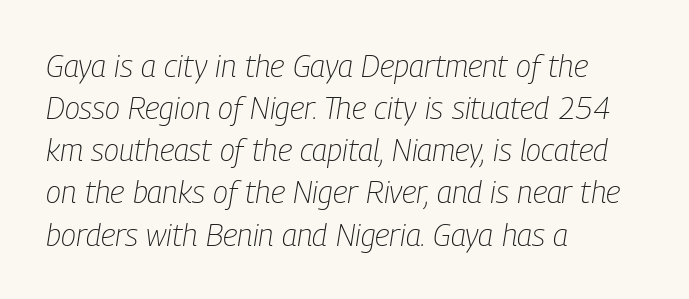
Q: Is the text bold? A: No.
Q: Is the text italic (slanted)? A: Yes, it leans right by about 9 degrees.
Q: Is the text underlined? A: No.
Q: How is the paragraph aligned? A: Left-aligned.
Q: Is the spacing between letters normal or unusually wide? A: Normal.
Q: Is the spacing between lines tight, normal or loose? A: Normal.
Q: Width (condensed, normal, or wide)? A: Condensed.
Q: Stroke contrast? A: Low.
Q: x-height? A: Medium.
Q: Monospaced? A: No.
